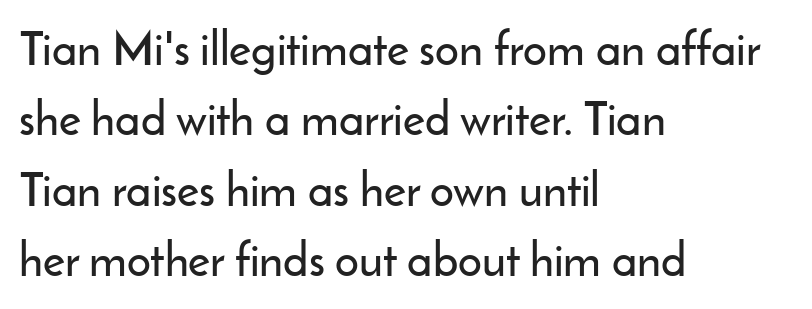
Q: Is the text italic (slanted)? A: No, it is upright.
Q: Is the typeface a serif or a sans-serif typeface? A: Sans-serif.
Q: Is the text underlined? A: No.
Q: How is the paragraph aligned? A: Left-aligned.
Q: Is the spacing between letters normal or unusually wide? A: Normal.
Q: Is the spacing between lines tight, normal or loose? A: Normal.
Q: Width (condensed, normal, or wide)? A: Normal.
Q: Stroke contrast? A: Low.
Q: x-height? A: Small.
Q: Monospaced? A: No.
